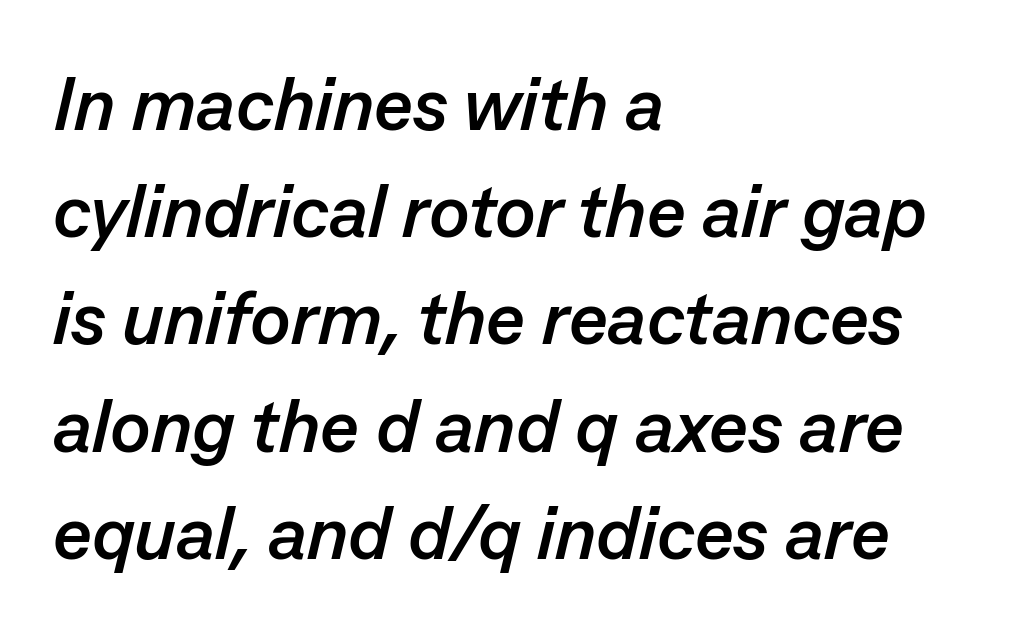
Underlining? Definitely not there. Italic: yes, the glyphs are oblique. The face used here is proportionally spaced, like ordinary book or web type. Thick stems and heavy bowls — unmistakably bold.
